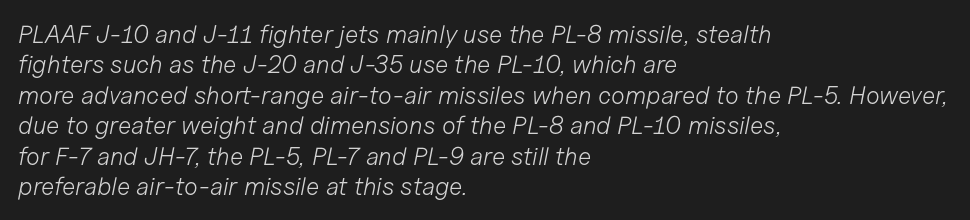
{"italic": "yes", "lean": "right", "slant_degrees": 11, "bold": "no", "underline": "no", "align": "left", "line_spacing_ratio": 1.22, "letter_spacing": "normal", "letter_spacing_em": 0.0, "glyph_px": 25}
